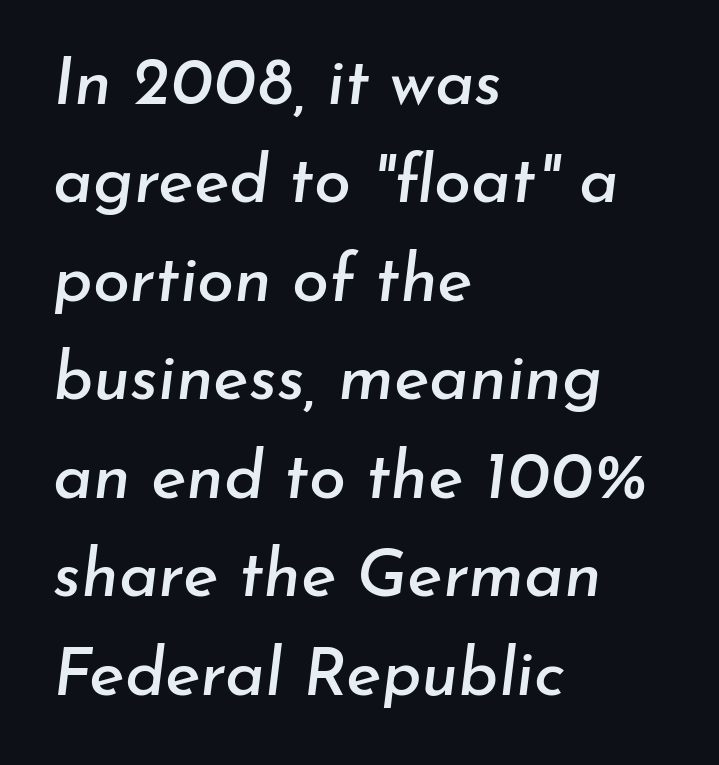
The space beneath each line is pristine and unruled. Observe the ordinary spacing: letters are neighbours, not strangers. In terms of leading, this rendering sits right in the middle. Each line starts at the same left margin while the right side varies. Does the lettering tilt? It does — this is italic. The rendering uses natural spacing where letterforms have individual widths.
